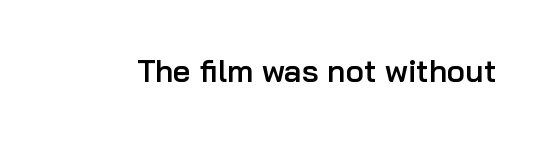
The image shows 31 px semibold sans-serif type, upright; set normal letter spacing, not underlined; low stroke contrast and a medium x-height.
